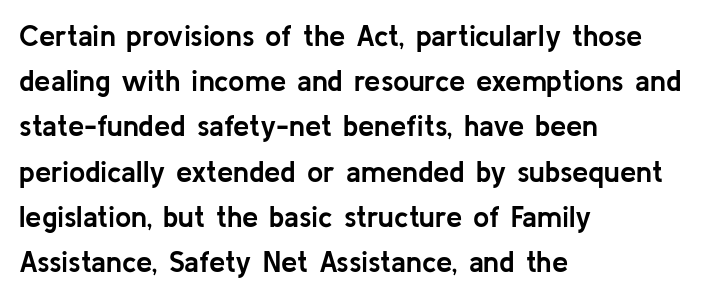
The image shows 29 px semibold sans-serif type, upright; set left-aligned, normal line spacing (1.56x), normal letter spacing, not underlined; low stroke contrast and a medium x-height.
